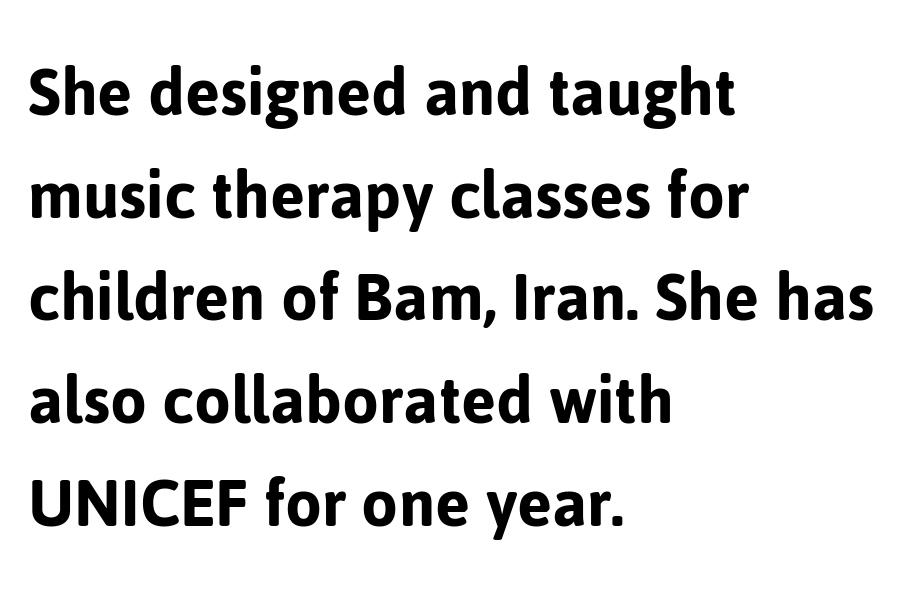
Q: Is the text italic (slanted)? A: No, it is upright.
Q: Is the typeface a serif or a sans-serif typeface? A: Sans-serif.
Q: Is the text underlined? A: No.
Q: How is the paragraph aligned? A: Left-aligned.
Q: Is the spacing between letters normal or unusually wide? A: Normal.
Q: Is the spacing between lines tight, normal or loose? A: Normal.
Q: Width (condensed, normal, or wide)? A: Normal.
Q: Stroke contrast? A: Low.
Q: x-height? A: Medium.
Q: Monospaced? A: No.
